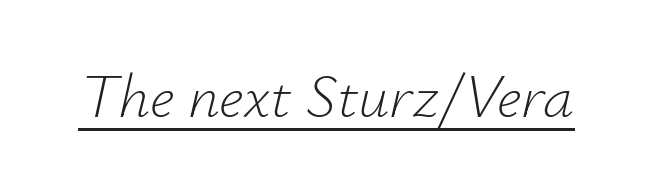
{"italic": "yes", "lean": "right", "slant_degrees": 12, "bold": "no", "weight": "light", "width": "normal", "stroke_contrast": "low", "x_height": "small", "monospaced": "no", "underline": "yes", "letter_spacing": "normal", "letter_spacing_em": 0.0, "glyph_px": 62}
